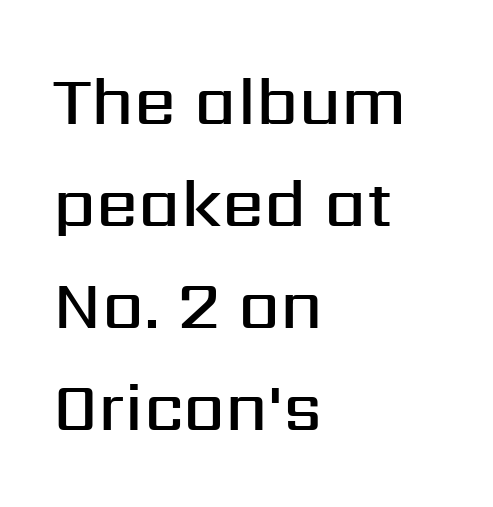
Q: Is the text bold? A: Semi-bold.
Q: Is the text italic (slanted)? A: No, it is upright.
Q: Is the typeface a serif or a sans-serif typeface? A: Sans-serif.
Q: Is the text underlined? A: No.
Q: How is the paragraph aligned? A: Left-aligned.
Q: Is the spacing between letters normal or unusually wide? A: Normal.
Q: Is the spacing between lines tight, normal or loose? A: Normal.
Q: Width (condensed, normal, or wide)? A: Normal.
Q: Stroke contrast? A: Medium.
Q: x-height? A: Medium.
Q: Monospaced? A: No.
